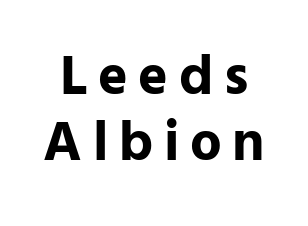
Here the designer chose a conventional face with non-uniform glyph widths. Letters rest on an invisible, unmarked baseline. The glyphs have the mass of a bold cut. In terms of posture, this sample is upright. The font family rendered here belongs to the sans-serif group.
